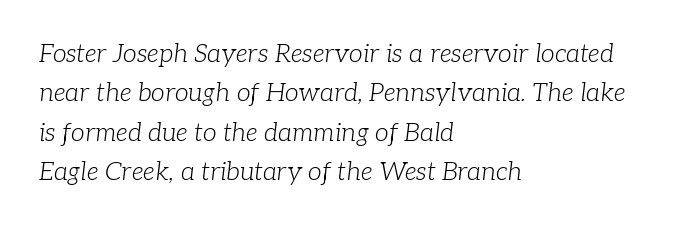
Q: Is the text bold? A: No.
Q: Is the text italic (slanted)? A: Yes, it leans right by about 7 degrees.
Q: Is the text underlined? A: No.
Q: How is the paragraph aligned? A: Left-aligned.
Q: Is the spacing between letters normal or unusually wide? A: Normal.
Q: Is the spacing between lines tight, normal or loose? A: Normal.
